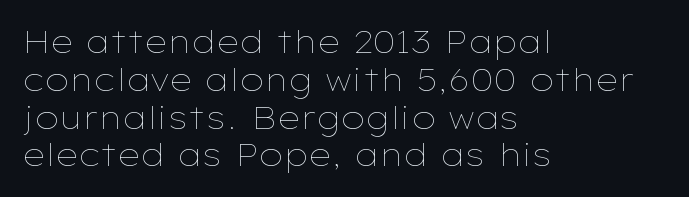
The image shows 31 px thin, wide type, upright; set left-aligned, line spacing 1.22x, normal letter spacing, not underlined; low stroke contrast and a medium x-height.
